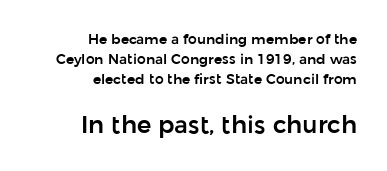
The image shows 24 px text type, upright; set right-aligned, normal line spacing (1.43x), normal letter spacing, not underlined; the second (bottom) block is 1.71x larger.
